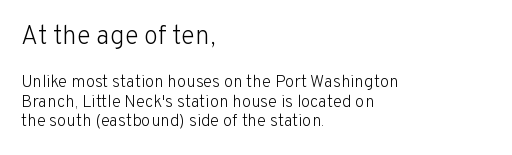
Weight class: somewhere from thin through regular. The passage is arranged the way most books set body copy — flush left. What stands out about the letter spacing? Nothing — it is the standard amount. You get the large type first, then a drop to smaller type. The typography opts for an upright posture over an oblique one. Bare-footed words on every line.
